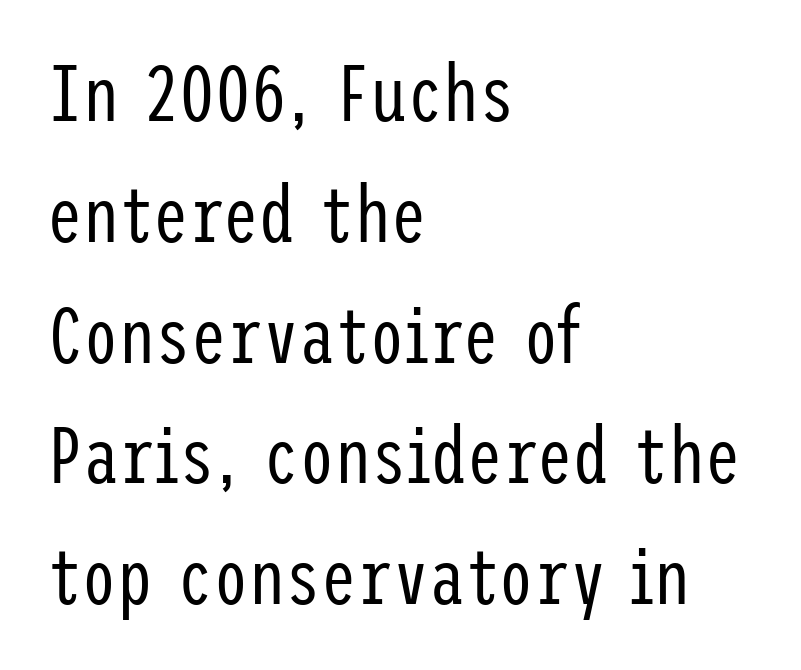
It's the straight-up-and-down kind of type. Serifs: no, the terminals of the letterforms are clean. What stands out about the letter spacing? Nothing — it is the standard amount. One-word summary of the alignment: left. The words here are not underlined.
